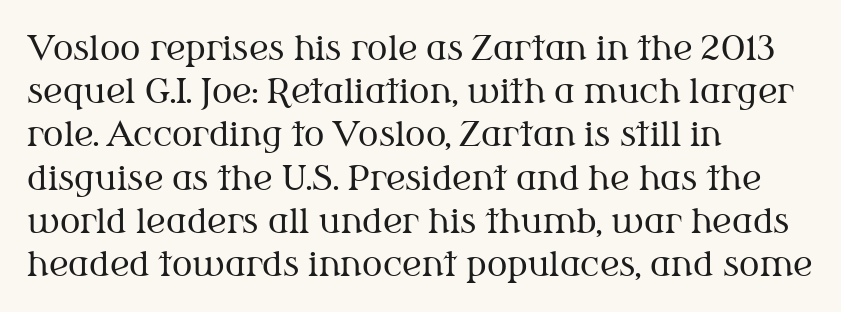
Q: Is the text bold? A: No.
Q: Is the text italic (slanted)? A: No, it is upright.
Q: Is the typeface a serif or a sans-serif typeface? A: Serif.
Q: Is the text underlined? A: No.
Q: How is the paragraph aligned? A: Left-aligned.
Q: Is the spacing between letters normal or unusually wide? A: Normal.
Q: Is the spacing between lines tight, normal or loose? A: Normal.
Q: Width (condensed, normal, or wide)? A: Normal.
Q: Stroke contrast? A: Medium.
Q: x-height? A: Medium.
Q: Monospaced? A: No.
